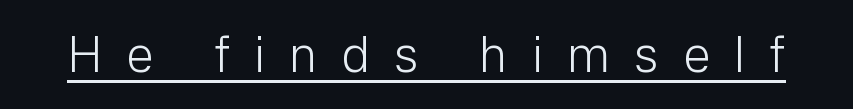
{"serif": "no", "italic": "no", "bold": "no", "weight": "light", "width": "normal", "stroke_contrast": "low", "x_height": "medium", "monospaced": "no", "underline": "yes", "letter_spacing": "wide", "letter_spacing_em": 0.48, "glyph_px": 50}
